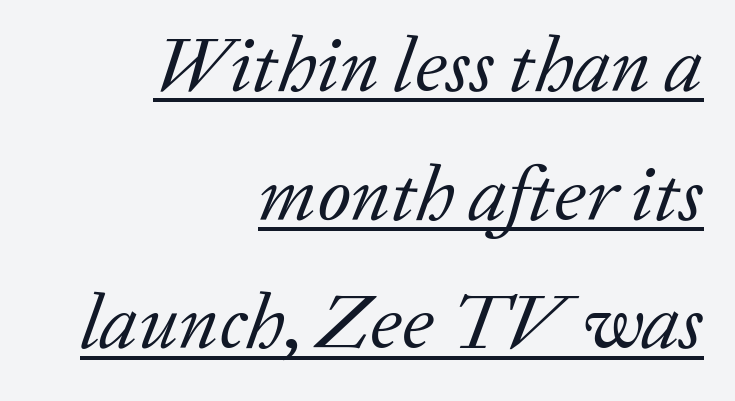
The image shows 78 px regular-weight serif type, italic (leaning right); set right-aligned, normal line spacing (1.65x), normal letter spacing, underlined; low stroke contrast and a medium x-height.
